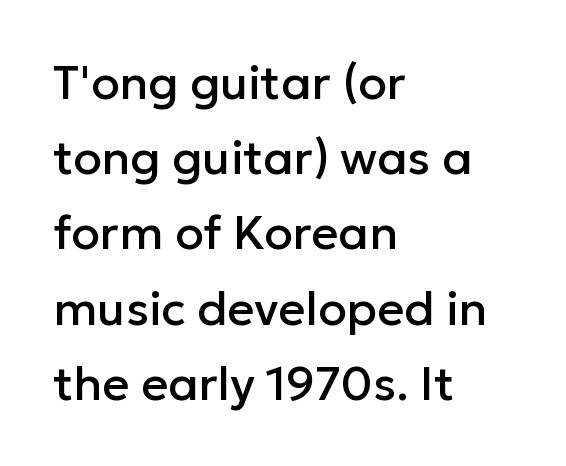
Q: Is the text italic (slanted)? A: No, it is upright.
Q: Is the typeface a serif or a sans-serif typeface? A: Sans-serif.
Q: Is the text underlined? A: No.
Q: How is the paragraph aligned? A: Left-aligned.
Q: Is the spacing between letters normal or unusually wide? A: Normal.
Q: Is the spacing between lines tight, normal or loose? A: Normal.
Q: Width (condensed, normal, or wide)? A: Normal.
Q: Stroke contrast? A: Low.
Q: x-height? A: Medium.
Q: Monospaced? A: No.
